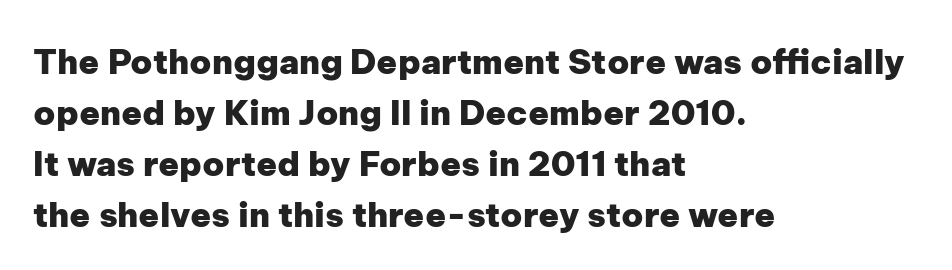
{"serif": "no", "italic": "no", "bold": "yes", "weight": "heavy", "width": "normal", "stroke_contrast": "low", "x_height": "medium", "monospaced": "no", "underline": "no", "align": "left", "line_spacing": "normal", "line_spacing_ratio": 1.5, "letter_spacing": "normal", "letter_spacing_em": 0.0, "glyph_px": 34}
